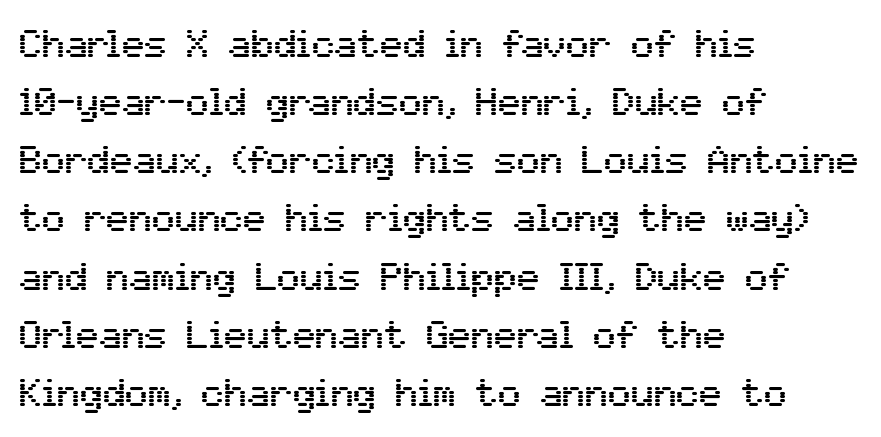
Q: Is the text italic (slanted)? A: No, it is upright.
Q: Is the typeface a serif or a sans-serif typeface? A: Sans-serif.
Q: Is the text underlined? A: No.
Q: How is the paragraph aligned? A: Left-aligned.
Q: Is the spacing between letters normal or unusually wide? A: Normal.
Q: Is the spacing between lines tight, normal or loose? A: Normal.
Q: Width (condensed, normal, or wide)? A: Normal.
Q: Stroke contrast? A: Medium.
Q: x-height? A: Medium.
Q: Monospaced? A: No.
